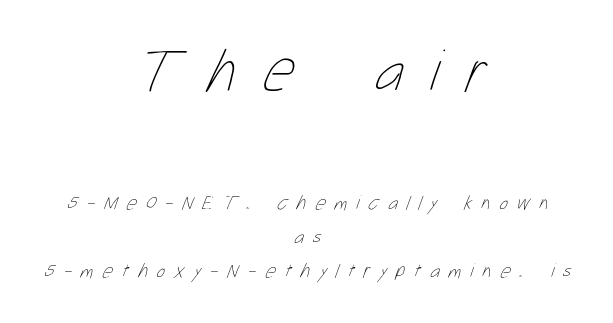
The image shows 60 px thin, condensed type; set centered, line spacing 1.71x, unusually wide letter spacing (+0.45 em), not underlined; the first (top) block is 3.0x larger; low stroke contrast and a medium x-height.
